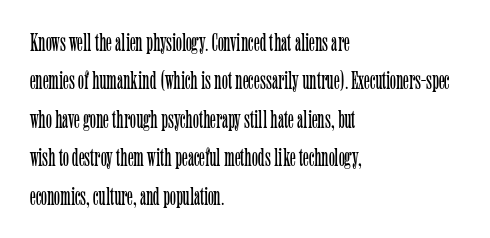
The image shows 25 px text type, upright; set left-aligned, normal line spacing (1.54x), normal letter spacing, not underlined.
